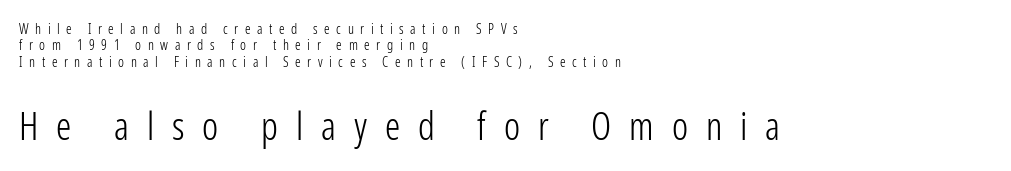
Letter spacing: wide. This is sans-serif lettering, the kind often seen on screens and signage. All the whitespace from short lines collects on the right. The letters advance in unequal steps, a hallmark of proportional type. Visually, the bottom section dominates because its glyphs are scaled up. Underlining? Definitely not there.
